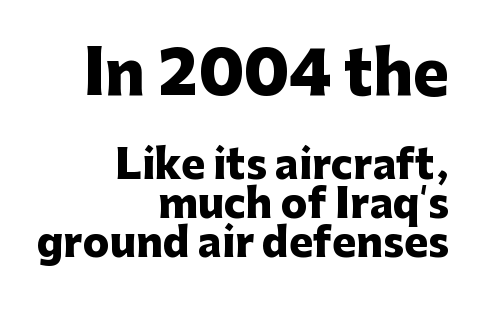
{"serif": "no", "italic": "no", "bold": "yes", "weight": "heavy", "width": "normal", "stroke_contrast": "low", "x_height": "medium", "monospaced": "no", "underline": "no", "align": "right", "line_spacing": "tight", "line_spacing_ratio": 0.97, "letter_spacing": "normal", "letter_spacing_em": 0.0, "larger_block": "first", "size_ratio": 1.5, "glyph_px": 60}
